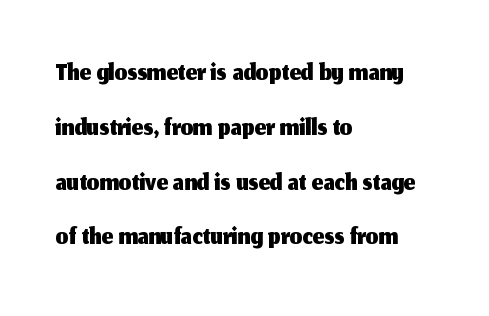
Q: Is the text italic (slanted)? A: No, it is upright.
Q: Is the typeface a serif or a sans-serif typeface? A: Sans-serif.
Q: Is the text underlined? A: No.
Q: How is the paragraph aligned? A: Left-aligned.
Q: Is the spacing between letters normal or unusually wide? A: Normal.
Q: Is the spacing between lines tight, normal or loose? A: Normal.
Q: Width (condensed, normal, or wide)? A: Normal.
Q: Stroke contrast? A: Medium.
Q: x-height? A: Medium.
Q: Monospaced? A: No.
